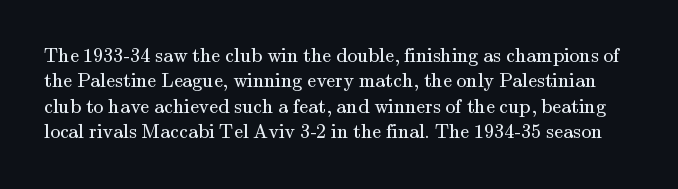
{"italic": "no", "bold": "no", "underline": "no", "line_spacing": "normal", "line_spacing_ratio": 1.27, "letter_spacing": "normal", "letter_spacing_em": 0.0, "glyph_px": 20}
